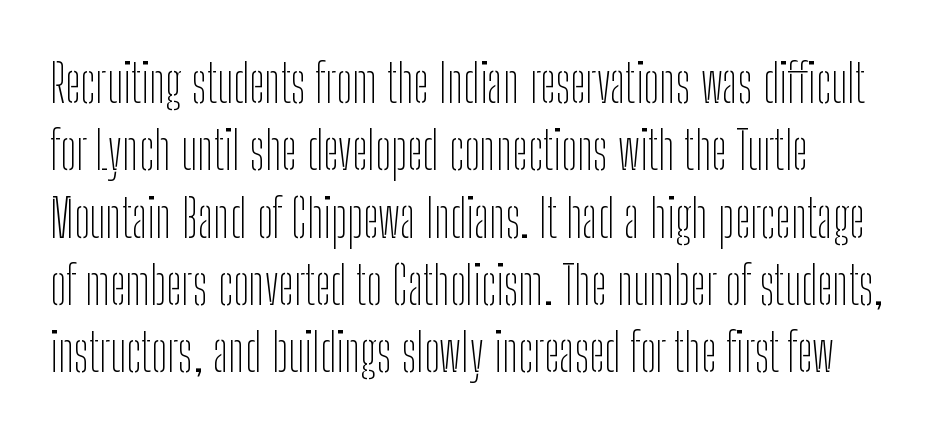
Q: Is the text bold? A: No.
Q: Is the text italic (slanted)? A: No, it is upright.
Q: Is the typeface a serif or a sans-serif typeface? A: Sans-serif.
Q: Is the text underlined? A: No.
Q: Is the spacing between letters normal or unusually wide? A: Normal.
Q: Is the spacing between lines tight, normal or loose? A: Normal.
Q: Width (condensed, normal, or wide)? A: Condensed.
Q: Stroke contrast? A: Low.
Q: x-height? A: Medium.
Q: Monospaced? A: No.
